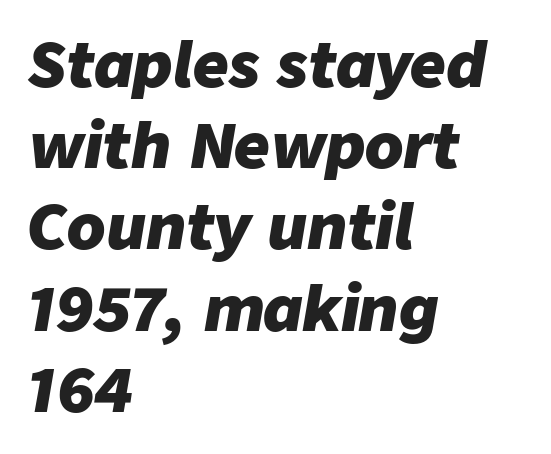
Q: Is the text bold? A: Yes.
Q: Is the text italic (slanted)? A: Yes, it leans right by about 9 degrees.
Q: Is the text underlined? A: No.
Q: How is the paragraph aligned? A: Left-aligned.
Q: Is the spacing between letters normal or unusually wide? A: Normal.
Q: Is the spacing between lines tight, normal or loose? A: Normal.
Q: Width (condensed, normal, or wide)? A: Normal.
Q: Stroke contrast? A: Low.
Q: x-height? A: Medium.
Q: Monospaced? A: No.
